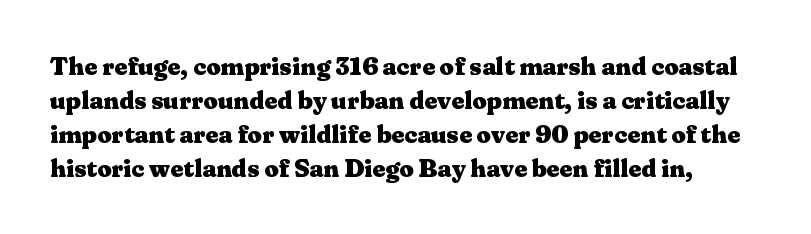
The image shows 25 px bold type, upright; set normal line spacing (1.36x), normal letter spacing, not underlined.
